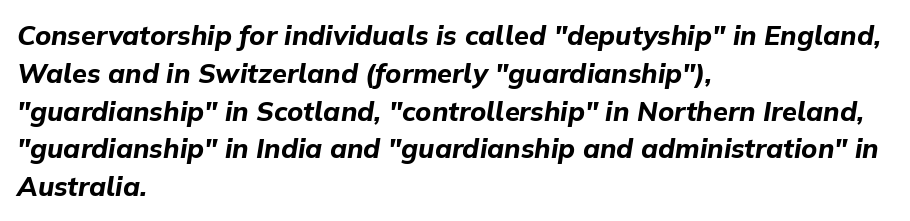
The image shows 27 px bold type, italic (leaning right); set left-aligned, normal line spacing (1.4x), normal letter spacing, not underlined.
